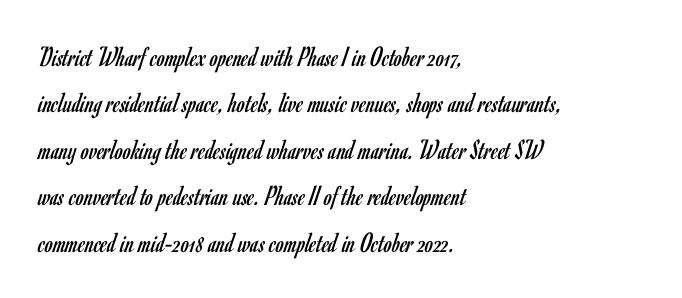
The image shows 29 px regular-weight, condensed sans-serif type; set left-aligned, normal line spacing (1.6x), normal letter spacing, not underlined; low stroke contrast and a small x-height.
